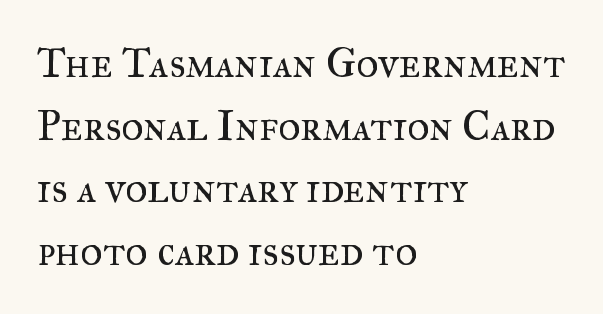
{"serif": "yes", "italic": "no", "bold": "no", "weight": "regular", "width": "normal", "stroke_contrast": "medium", "x_height": "small", "monospaced": "no", "underline": "no", "align": "left", "line_spacing": "normal", "line_spacing_ratio": 1.49, "letter_spacing": "normal", "letter_spacing_em": 0.0, "glyph_px": 42}
